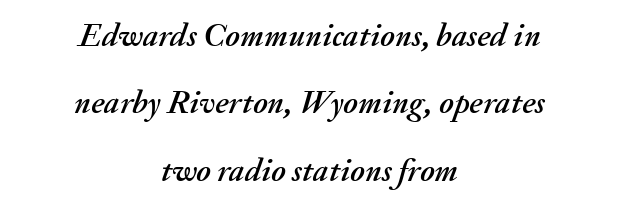
{"italic": "yes", "lean": "right", "slant_degrees": 20, "width": "normal", "stroke_contrast": "medium", "x_height": "small", "monospaced": "no", "underline": "no", "align": "center", "line_spacing": "loose", "line_spacing_ratio": 2.04, "letter_spacing": "normal", "letter_spacing_em": 0.0, "glyph_px": 33}
